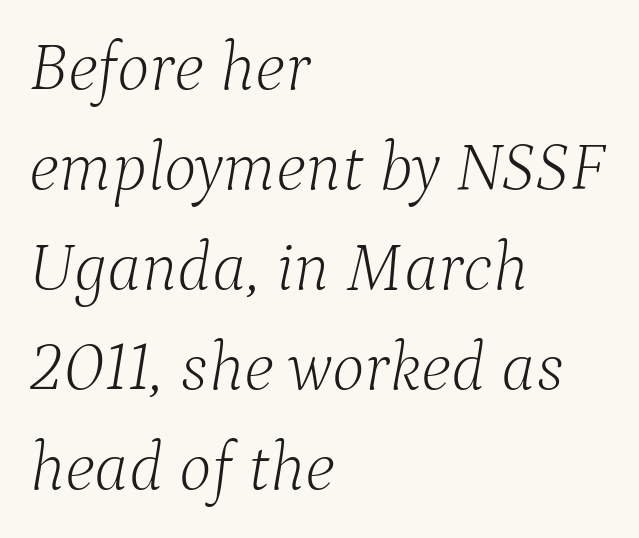
The image shows 69 px light serif type, italic (leaning right); set left-aligned, normal line spacing (1.45x), normal letter spacing, not underlined; low stroke contrast and a medium x-height.
